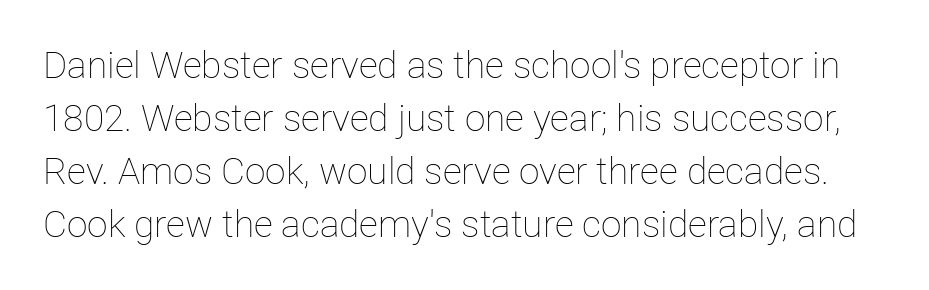
What's the leading like? Ordinary, nothing unusual. Is this a fixed-width face? No — the glyphs have proportional, varying widths. Words appear dense and cohesive because spacing is normal. Characters remain perfectly vertical along every line. The strip under each line holds only bare page. A light-to-regular cut is what we see here.
